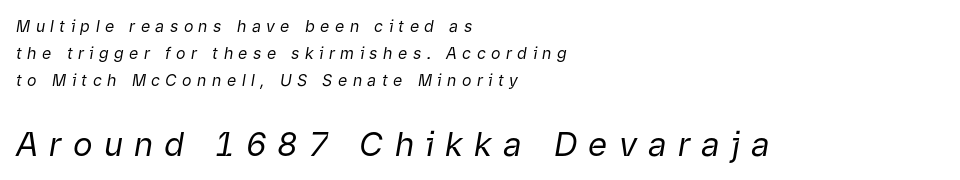
The image shows 33 px regular-weight type, italic (leaning right); set left-aligned, normal line spacing (1.69x), unusually wide letter spacing (+0.34 em), not underlined; the second (bottom) block is 2.06x larger; low stroke contrast and a medium x-height.
